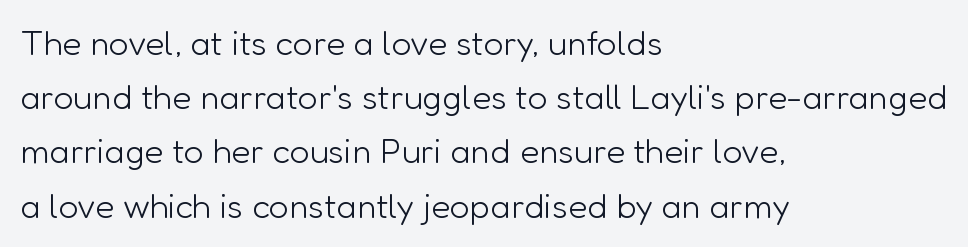
{"serif": "no", "italic": "no", "bold": "no", "weight": "light", "width": "normal", "stroke_contrast": "low", "x_height": "medium", "monospaced": "no", "underline": "no", "align": "left", "line_spacing": "normal", "line_spacing_ratio": 1.55, "letter_spacing": "normal", "letter_spacing_em": 0.0, "glyph_px": 35}
